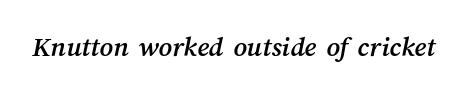
Here the designer chose a conventional face with non-uniform glyph widths. Students, note that the glyphs here touch the page at normal intervals. No word sits above an underline.
